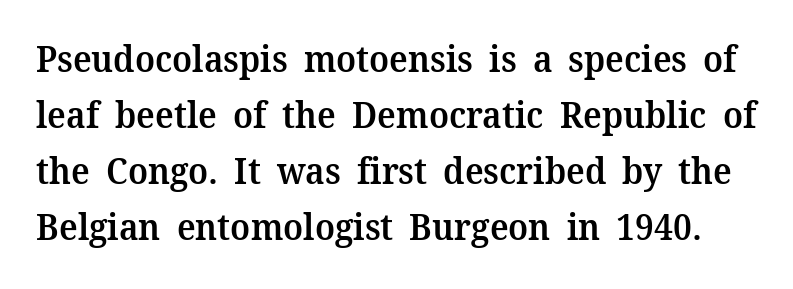
The image shows 36 px semibold serif type, upright; set normal line spacing (1.56x), normal letter spacing, not underlined; medium stroke contrast and a medium x-height.
